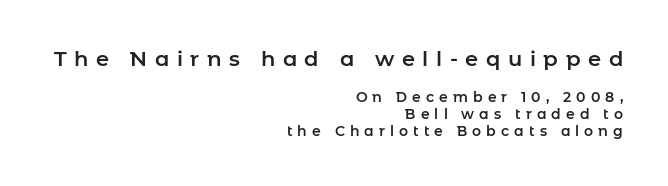
Q: Is the text italic (slanted)? A: No, it is upright.
Q: Is the text underlined? A: No.
Q: How is the paragraph aligned? A: Right-aligned.
Q: Is the spacing between letters normal or unusually wide? A: Unusually wide.
Q: Which block of text is set in a larger size, the first (top) or the second (bottom)? A: The first (top) one.
